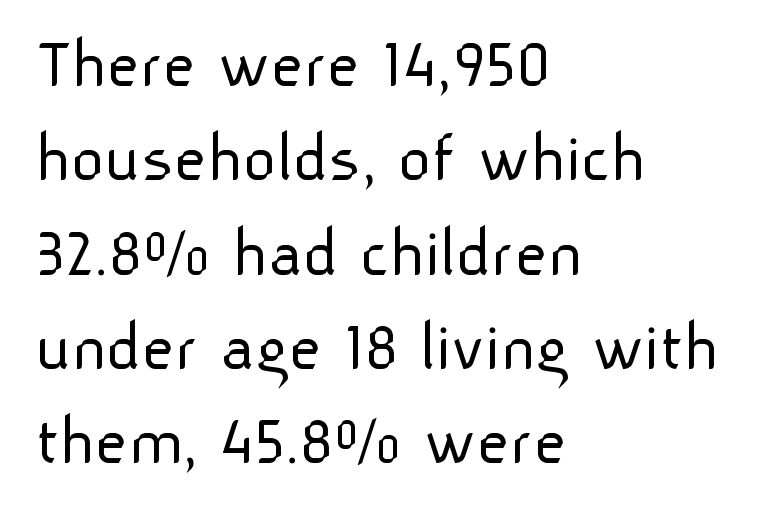
The image shows 72 px light sans-serif type, upright; set left-aligned, normal line spacing (1.31x), normal letter spacing, not underlined; low stroke contrast and a medium x-height.
